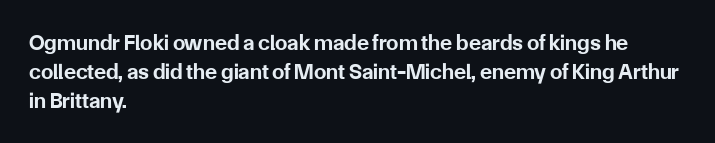
{"italic": "no", "bold": "yes", "underline": "no", "align": "left", "line_spacing": "normal", "line_spacing_ratio": 1.31, "letter_spacing": "normal", "letter_spacing_em": 0.0, "glyph_px": 22}
